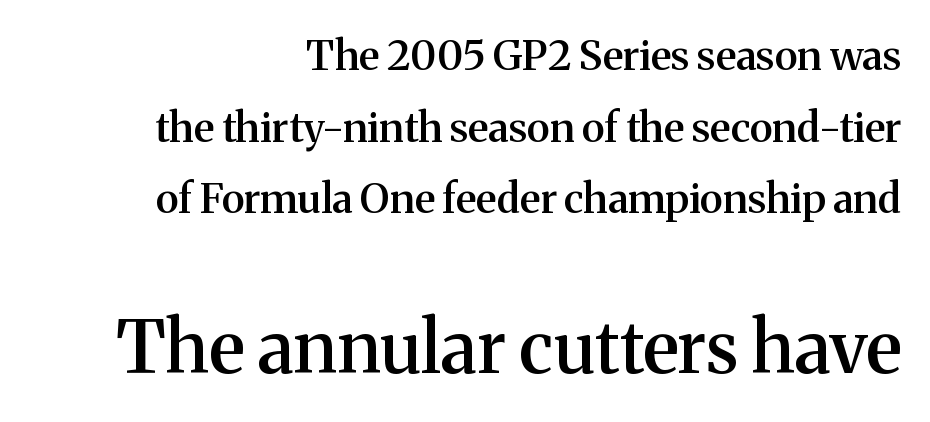
{"serif": "yes", "italic": "no", "bold": "semi", "weight": "semibold", "width": "normal", "stroke_contrast": "medium", "x_height": "medium", "monospaced": "no", "underline": "no", "align": "right", "line_spacing_ratio": 1.75, "letter_spacing": "normal", "letter_spacing_em": 0.0, "larger_block": "second", "size_ratio": 1.76, "glyph_px": 72}
